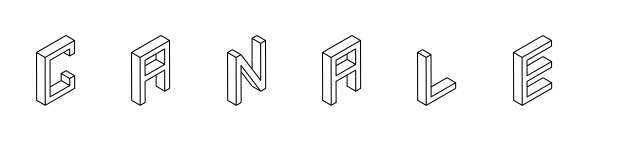
{"italic": "no", "width": "condensed", "x_height": "large", "underline": "no", "letter_spacing": "wide", "letter_spacing_em": 0.49, "glyph_px": 78}
